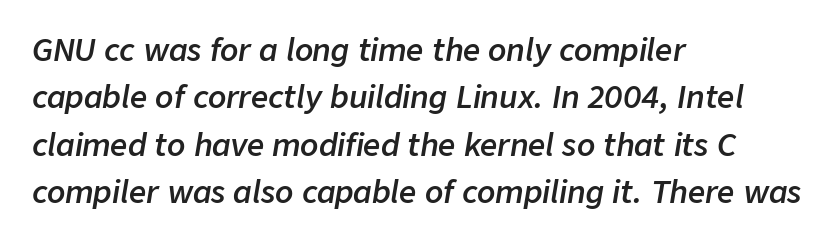
Every letter is mildly thick-stroked: semibold rather than bold. If you measured baseline to baseline, you'd find a middling distance. Leftover space on each line is placed entirely after the last word. Here the designer chose a conventional face with non-uniform glyph widths. The letterforms sit shoulder to shoulder at normal distance. Rendered with sloped, italic letterforms.
